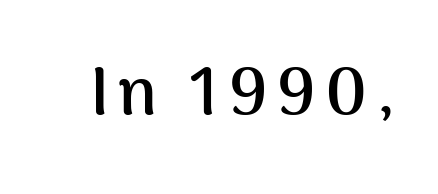
{"serif": "no", "italic": "no", "bold": "yes", "weight": "semibold", "width": "normal", "stroke_contrast": "medium", "x_height": "medium", "monospaced": "no", "underline": "no", "glyph_px": 67}
